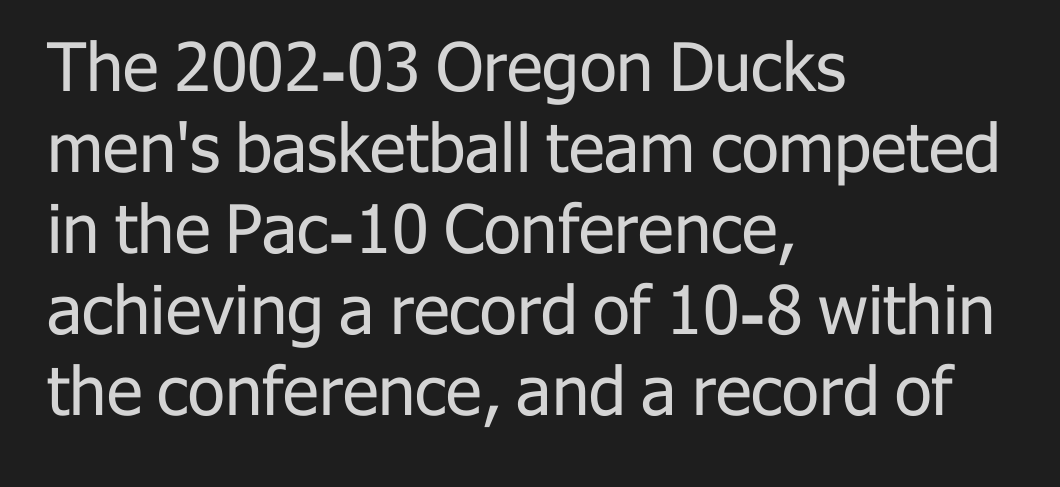
The area under the type is left untouched. The gaps between neighbouring characters are ordinary and unremarkable. Each letter's strokes conclude bluntly, with no projecting serifs. The letters stand upright; this is a roman face.
